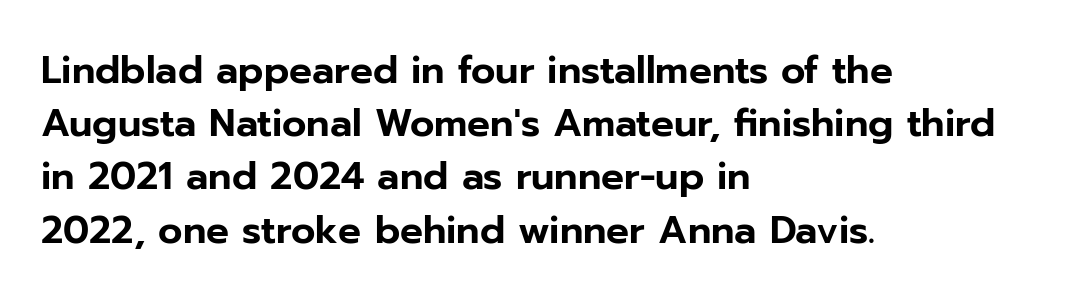
Left-aligned paragraph, ragged on the right. These lines were composed using upright roman letters. Successive baselines arrive at the customary interval. The baseline area is clear.
